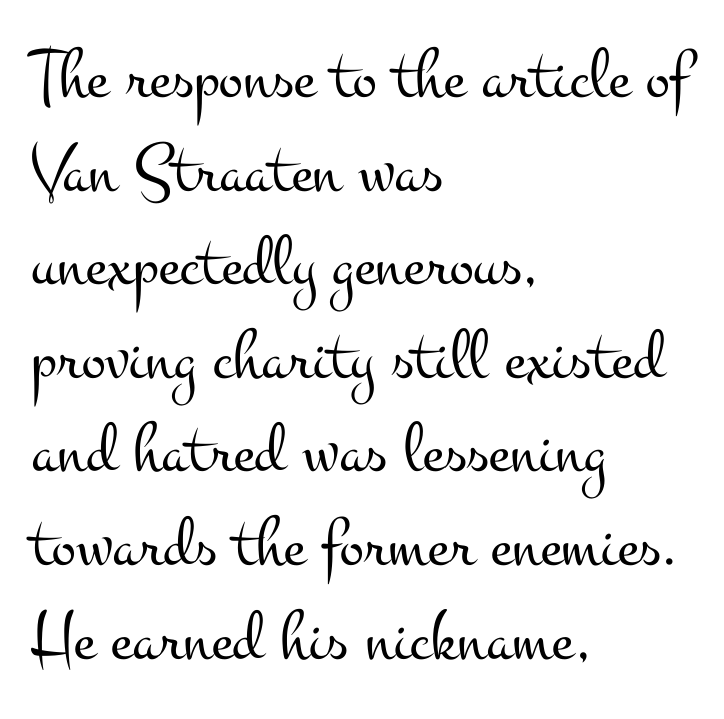
These lines are rendered in a variable-pitch font. The face used here is rendered with its standard letterfit. Summary of vertical rhythm: regular, with standard interline spacing.
